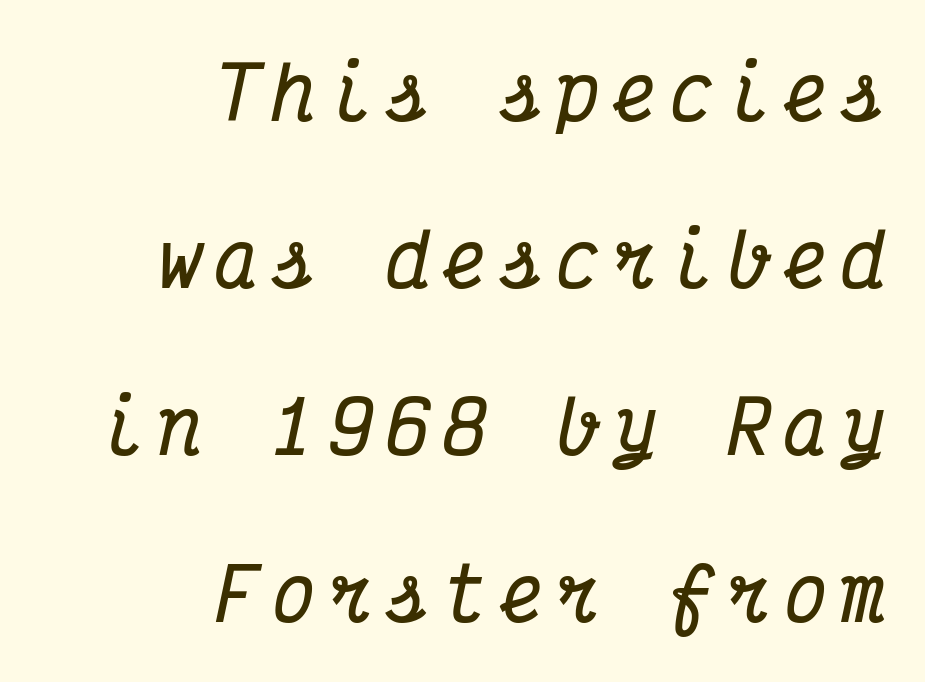
Tall strokes in this sample are angled rather than plumb. Widely set lines give the paragraph a tall, airy silhouette. The space beneath each line is pristine and unruled. The rendering uses typewriter-style spacing with identical character cells. Thick stems and heavy bowls — unmistakably bold.
